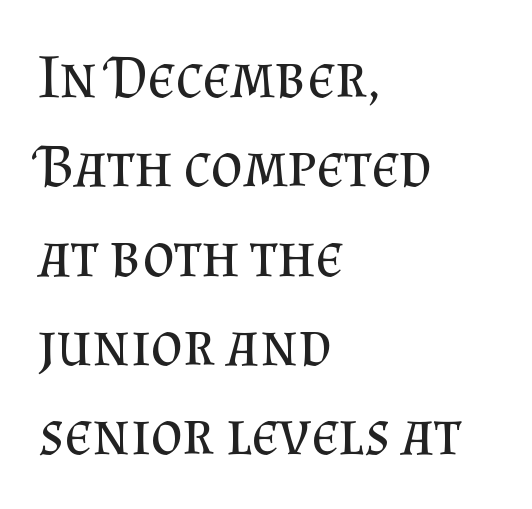
The image shows 62 px regular-weight serif type, upright; set left-aligned, normal line spacing (1.44x), normal letter spacing, not underlined; medium stroke contrast and a small x-height.
